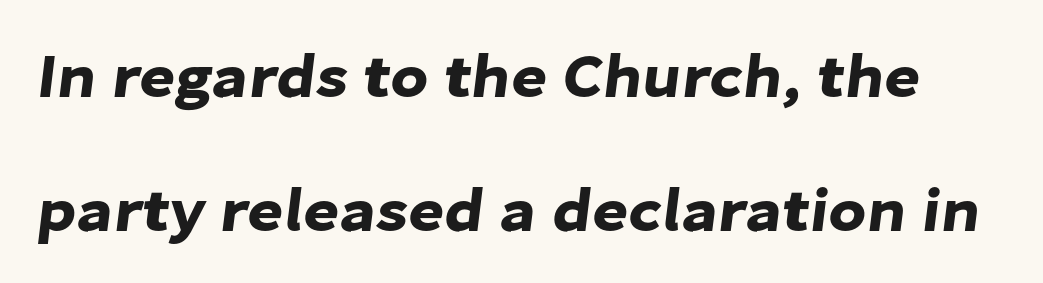
Q: Is the typeface a serif or a sans-serif typeface? A: Sans-serif.
Q: Is the text underlined? A: No.
Q: Is the spacing between letters normal or unusually wide? A: Normal.
Q: Is the spacing between lines tight, normal or loose? A: Loose.
Q: Width (condensed, normal, or wide)? A: Normal.
Q: Stroke contrast? A: Low.
Q: x-height? A: Medium.
Q: Monospaced? A: No.
